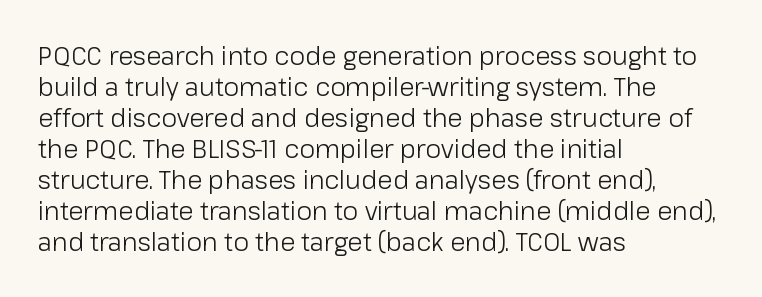
The image shows 25 px text type, upright; set left-aligned, line spacing 1.24x, normal letter spacing, not underlined.
